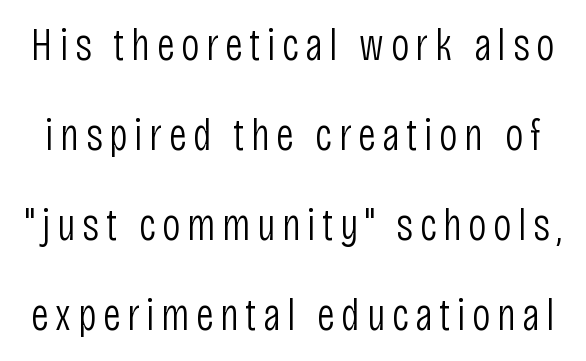
The typesetting does not lean heavy: it is not bold. Serifs: no, the terminals of the letterforms are clean. You could not count columns in this text — the font is proportionally spaced. Vertical spacing — loose. Descenders are the only things crossing below the line.
